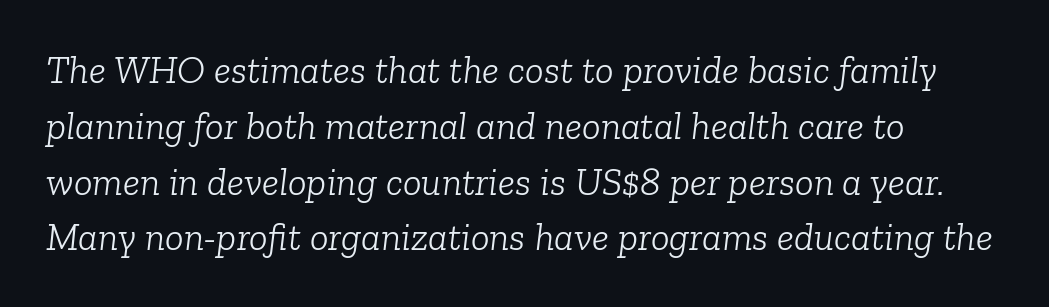
Note the varied advance widths — an 'i' is clearly narrower than an 'm'. Inter-character spacing is left at the font's built-in metrics. Observe the serifs anchoring each vertical stroke in this sample. Every row of glyphs begins at an identical x-position on the left.
